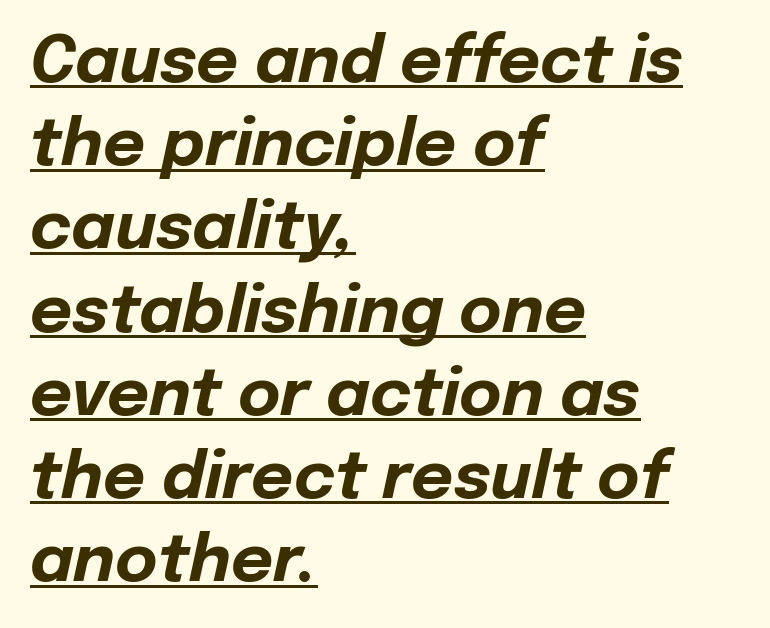
{"italic": "yes", "lean": "right", "slant_degrees": 12, "bold": "yes", "weight": "bold", "width": "normal", "stroke_contrast": "low", "x_height": "medium", "monospaced": "no", "underline": "yes", "align": "left", "line_spacing": "normal", "line_spacing_ratio": 1.28, "letter_spacing": "normal", "letter_spacing_em": 0.0, "glyph_px": 65}
